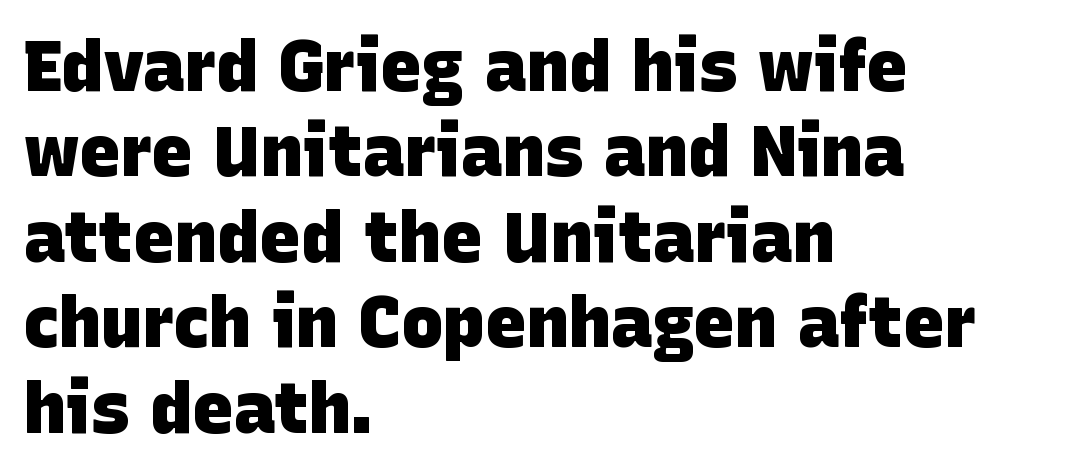
What kind of face is this? One without serifs — a sans. The rendering uses natural spacing where letterforms have individual widths. Casual observation: everything's shoved over to the left. The area under the type is left untouched. Typographic density is high because the face is bold.
